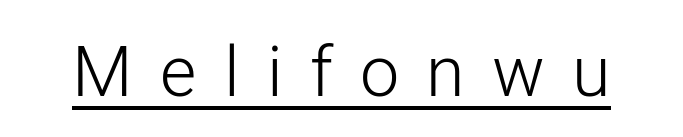
Is there any slant? The stems are plumb. Beneath each row of characters lies a ruled line. The typesetting does not lean heavy: it is not bold. Regarding serifs, this sample does without them. Does extra space separate the letters? Yes, quite a lot of it.
